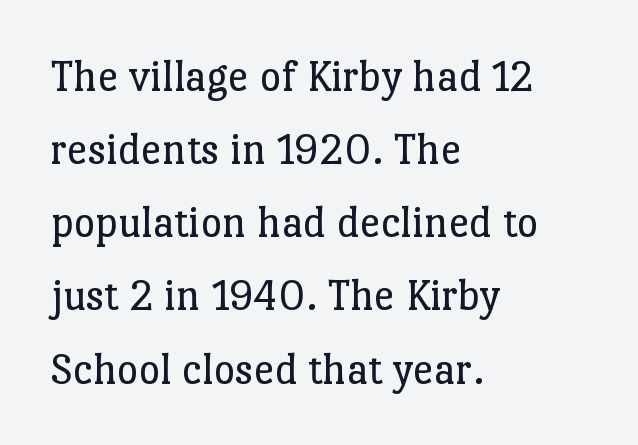
The rendering uses natural spacing where letterforms have individual widths. Heaviness? Minimal to ordinary, like unemphasized prose. Reading down the column, the eye jumps a familiar distance to each next line. Nope, not italic — everything's standing straight.
